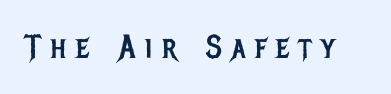
{"serif": "no", "italic": "no", "bold": "no", "weight": "regular", "width": "condensed", "stroke_contrast": "low", "x_height": "large", "monospaced": "no", "underline": "no", "letter_spacing": "wide", "letter_spacing_em": 0.3, "glyph_px": 33}
